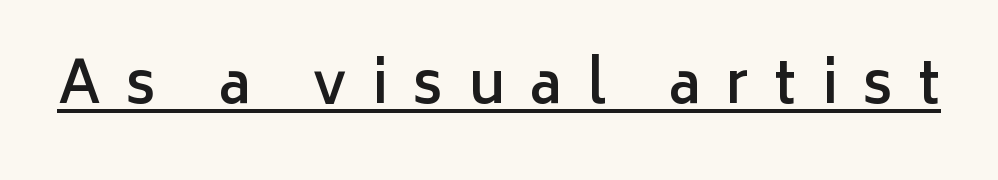
{"serif": "no", "italic": "no", "bold": "semi", "weight": "semibold", "width": "normal", "stroke_contrast": "low", "x_height": "medium", "monospaced": "no", "underline": "yes", "letter_spacing": "wide", "letter_spacing_em": 0.44, "glyph_px": 57}
